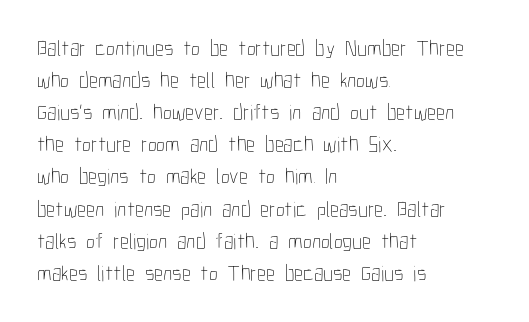
Q: Is the text bold? A: No.
Q: Is the text italic (slanted)? A: No, it is upright.
Q: Is the text underlined? A: No.
Q: How is the paragraph aligned? A: Left-aligned.
Q: Is the spacing between letters normal or unusually wide? A: Normal.
Q: Is the spacing between lines tight, normal or loose? A: Normal.
